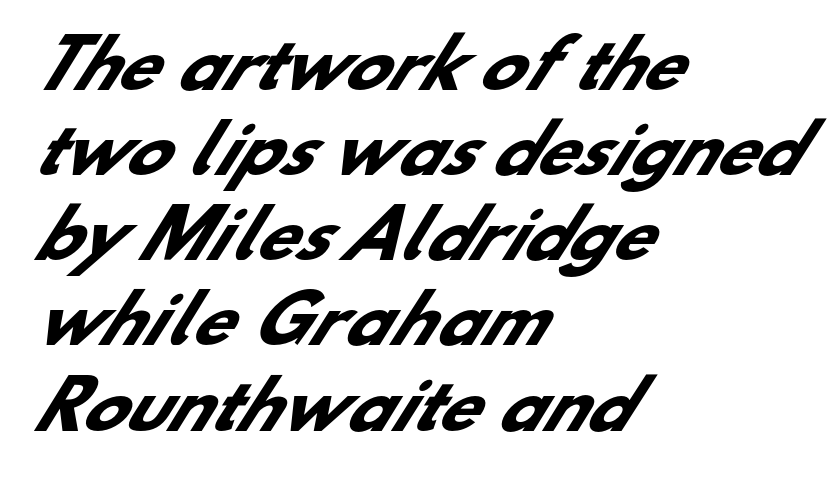
The image shows 65 px heavy sans-serif type; set left-aligned, normal line spacing (1.31x), normal letter spacing, not underlined; low stroke contrast and a small x-height.
